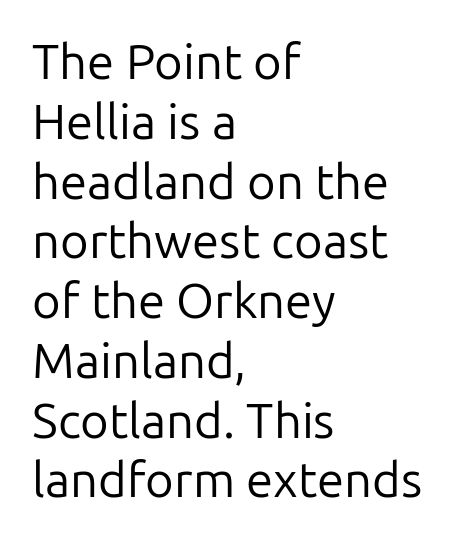
Q: Is the text bold? A: No.
Q: Is the text italic (slanted)? A: No, it is upright.
Q: Is the typeface a serif or a sans-serif typeface? A: Sans-serif.
Q: Is the text underlined? A: No.
Q: How is the paragraph aligned? A: Left-aligned.
Q: Is the spacing between letters normal or unusually wide? A: Normal.
Q: Width (condensed, normal, or wide)? A: Normal.
Q: Stroke contrast? A: Low.
Q: x-height? A: Medium.
Q: Monospaced? A: No.
